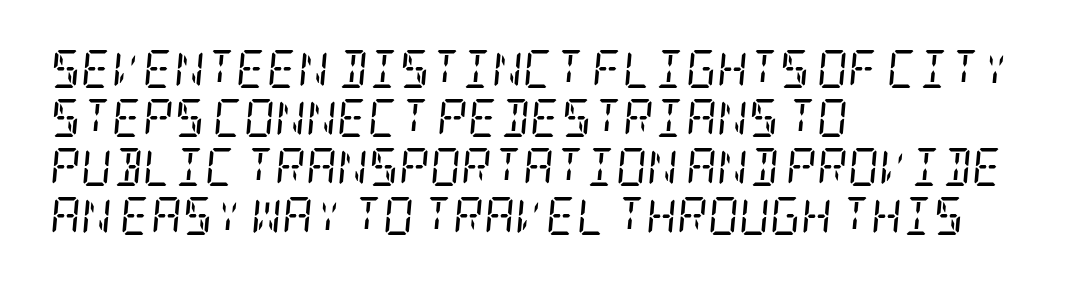
Posture: slanted. Unlike a clean sans, this face finishes its strokes with serifs. The words here are not underlined. In terms of leading, this rendering sits right in the middle.
